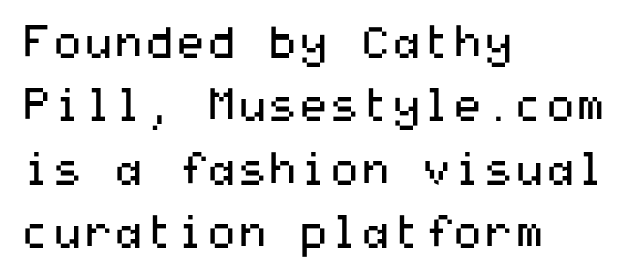
The image shows 44 px regular-weight, wide sans-serif type, upright; set left-aligned, normal line spacing (1.44x), normal letter spacing, not underlined; medium stroke contrast and a medium x-height.
